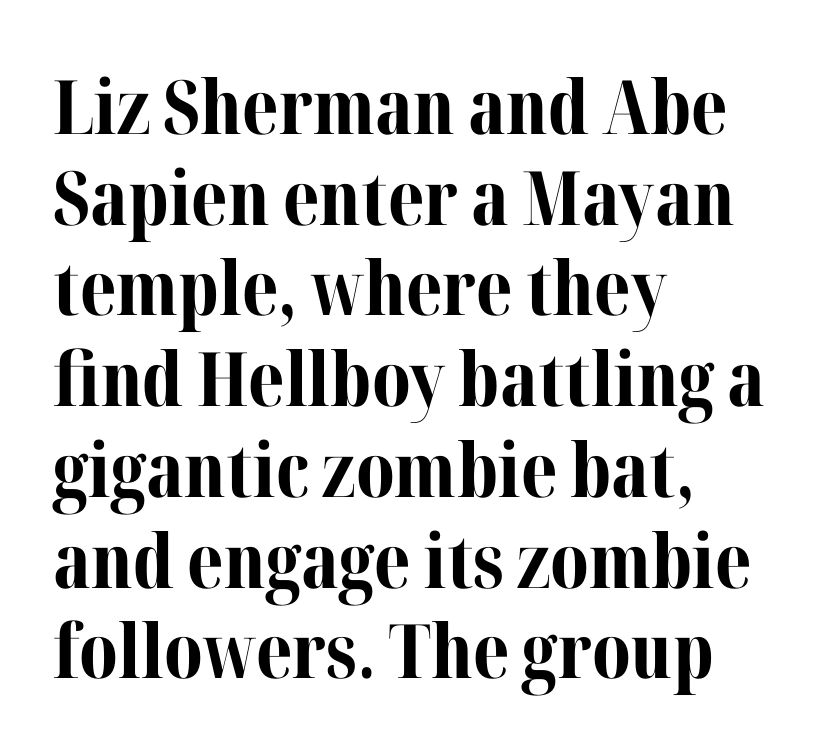
The image shows 75 px bold serif type, upright; set left-aligned, line spacing 1.21x, normal letter spacing, not underlined; medium stroke contrast and a medium x-height.
